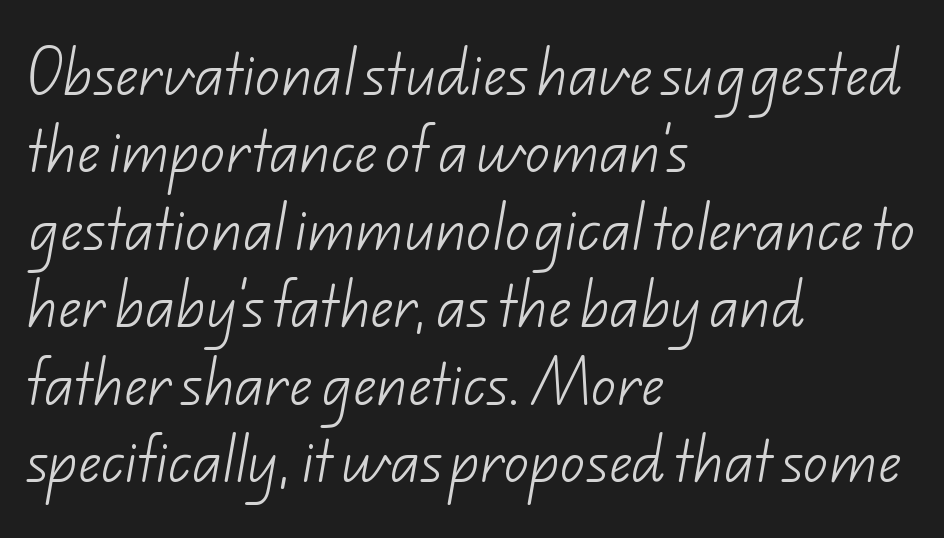
Q: Is the text bold? A: No.
Q: Is the typeface a serif or a sans-serif typeface? A: Sans-serif.
Q: Is the text underlined? A: No.
Q: How is the paragraph aligned? A: Left-aligned.
Q: Is the spacing between letters normal or unusually wide? A: Normal.
Q: Is the spacing between lines tight, normal or loose? A: Normal.
Q: Width (condensed, normal, or wide)? A: Normal.
Q: Stroke contrast? A: Low.
Q: x-height? A: Small.
Q: Monospaced? A: No.
